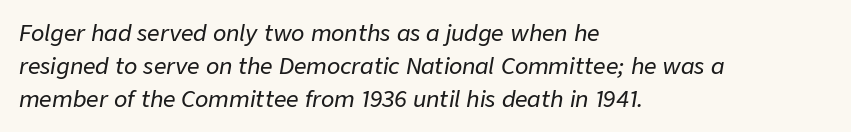
The image shows 22 px text type, italic (leaning right); set left-aligned, normal line spacing (1.5x), normal letter spacing, not underlined.
